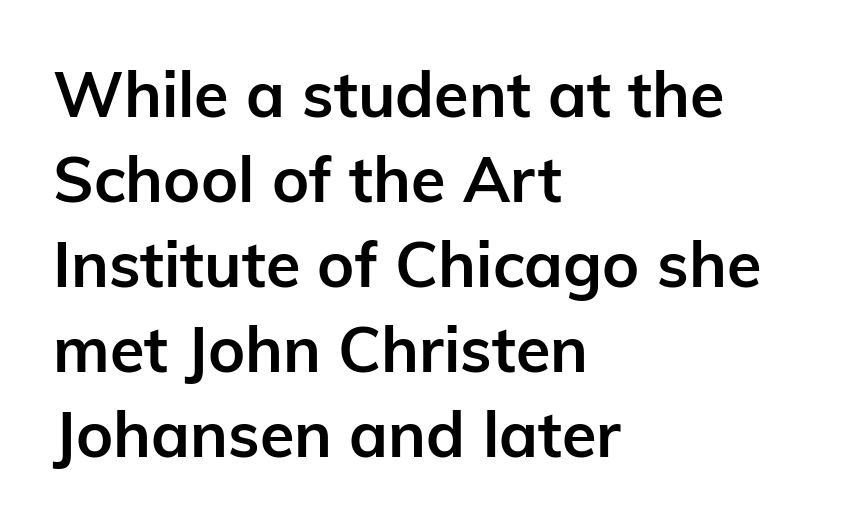
{"serif": "no", "italic": "no", "bold": "yes", "weight": "semibold", "width": "normal", "stroke_contrast": "low", "x_height": "medium", "monospaced": "no", "underline": "no", "align": "left", "line_spacing": "normal", "line_spacing_ratio": 1.35, "letter_spacing": "normal", "letter_spacing_em": 0.0, "glyph_px": 63}
